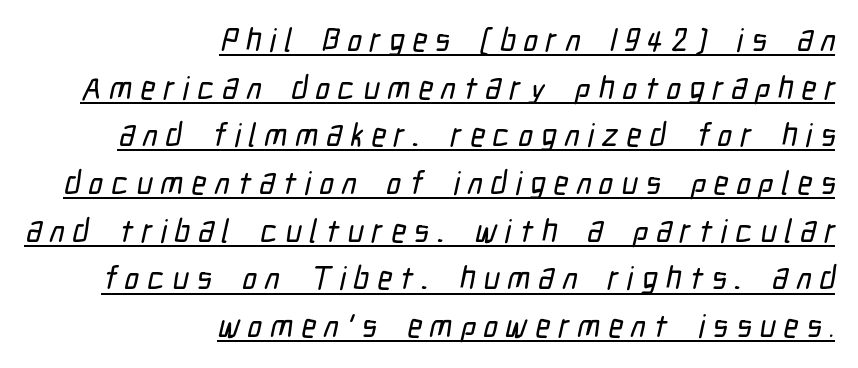
{"serif": "no", "width": "condensed", "stroke_contrast": "low", "x_height": "medium", "monospaced": "no", "underline": "yes", "align": "right", "line_spacing": "normal", "line_spacing_ratio": 1.49, "letter_spacing": "wide", "letter_spacing_em": 0.25, "glyph_px": 32}
